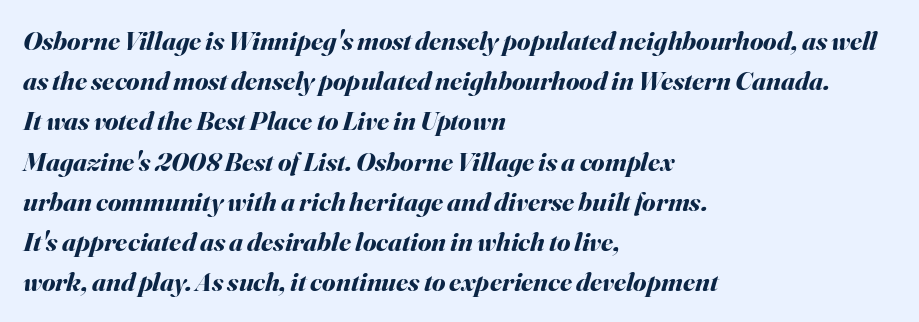
{"italic": "yes", "lean": "right", "slant_degrees": 16, "bold": "yes", "underline": "no", "align": "left", "line_spacing": "normal", "line_spacing_ratio": 1.49, "letter_spacing": "normal", "letter_spacing_em": 0.0, "glyph_px": 27}
